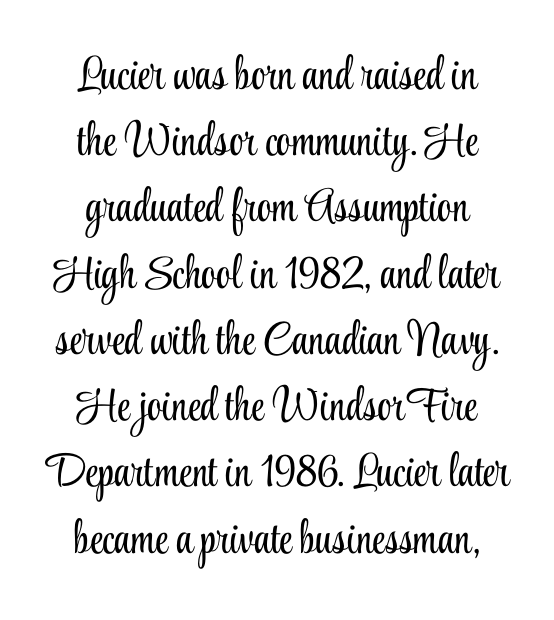
{"serif": "yes", "bold": "no", "weight": "light", "width": "condensed", "stroke_contrast": "low", "x_height": "small", "monospaced": "no", "underline": "no", "align": "center", "line_spacing": "normal", "line_spacing_ratio": 1.44, "letter_spacing": "normal", "letter_spacing_em": 0.0, "glyph_px": 46}
